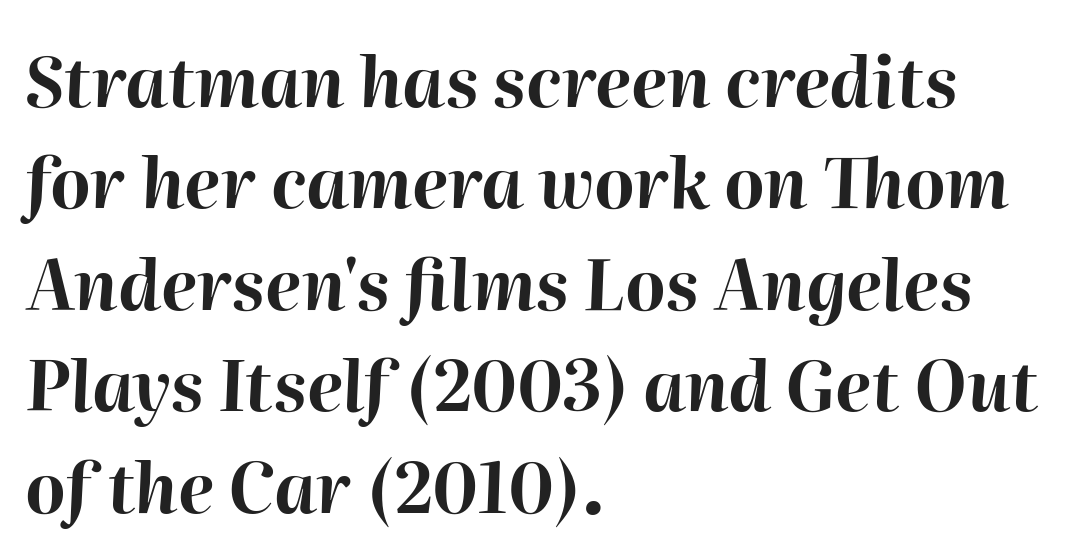
Q: Is the text bold? A: Yes.
Q: Is the text italic (slanted)? A: Yes, it leans right by about 2 degrees.
Q: Is the text underlined? A: No.
Q: How is the paragraph aligned? A: Left-aligned.
Q: Is the spacing between letters normal or unusually wide? A: Normal.
Q: Is the spacing between lines tight, normal or loose? A: Normal.
Q: Width (condensed, normal, or wide)? A: Normal.
Q: Stroke contrast? A: High.
Q: x-height? A: Medium.
Q: Monospaced? A: No.
